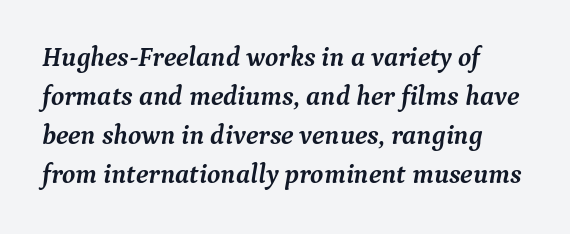
The image shows 27 px bold type, italic (leaning right); set left-aligned, normal line spacing (1.45x), normal letter spacing, not underlined.
